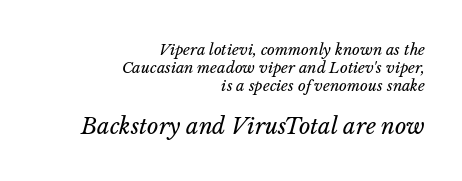
The image shows 22 px text type, italic (leaning right); set right-aligned, line spacing 1.19x, normal letter spacing, not underlined; the second (bottom) block is 1.47x larger.
